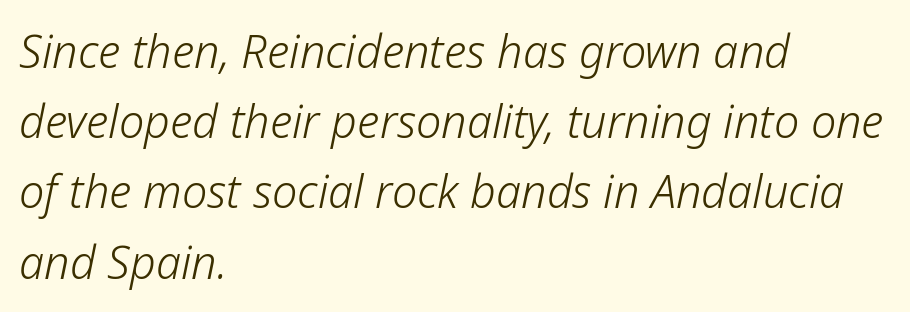
Q: Is the text bold? A: No.
Q: Is the text italic (slanted)? A: Yes, it leans right by about 12 degrees.
Q: Is the text underlined? A: No.
Q: How is the paragraph aligned? A: Left-aligned.
Q: Is the spacing between letters normal or unusually wide? A: Normal.
Q: Is the spacing between lines tight, normal or loose? A: Normal.
Q: Width (condensed, normal, or wide)? A: Normal.
Q: Stroke contrast? A: Low.
Q: x-height? A: Medium.
Q: Monospaced? A: No.
